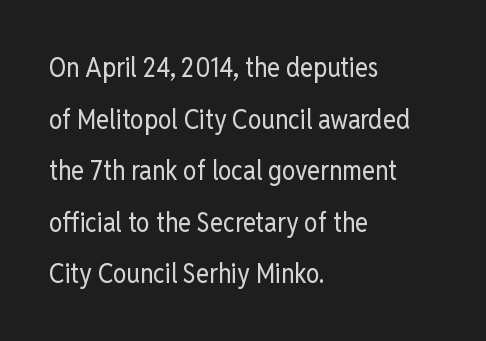
Airy leading. Characters follow at the spacing the type designer built in. Anything drawn beneath the words? Only blank space. A typesetter would mark this as roman, not italic. Notice how the passage keeps a crisp vertical edge on the left only. Compared with a typical body face, this is equally light or lighter still.
